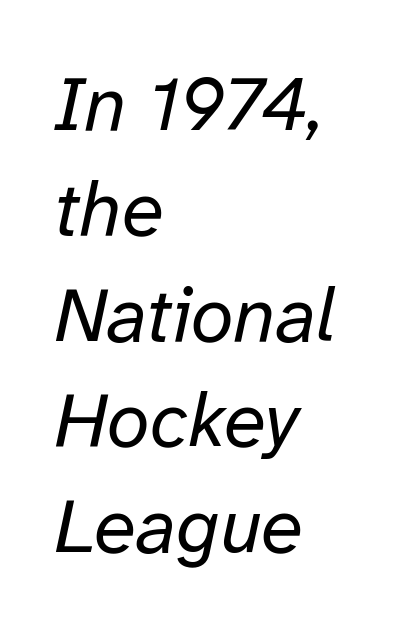
The image shows 77 px regular-weight type, italic (leaning right); set left-aligned, normal line spacing (1.37x), normal letter spacing, not underlined; low stroke contrast and a medium x-height.
